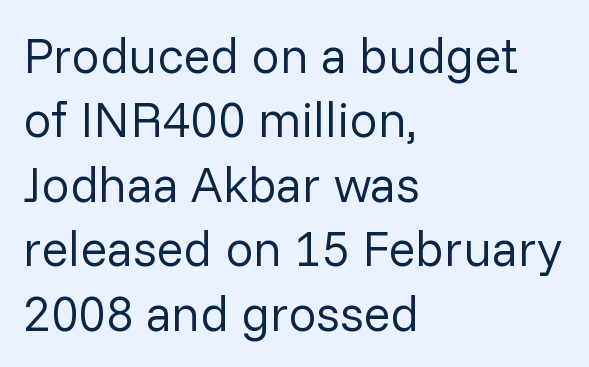
{"serif": "no", "italic": "no", "bold": "no", "weight": "regular", "width": "normal", "stroke_contrast": "low", "x_height": "medium", "monospaced": "no", "underline": "no", "align": "left", "line_spacing": "normal", "line_spacing_ratio": 1.29, "letter_spacing": "normal", "letter_spacing_em": 0.0, "glyph_px": 50}
